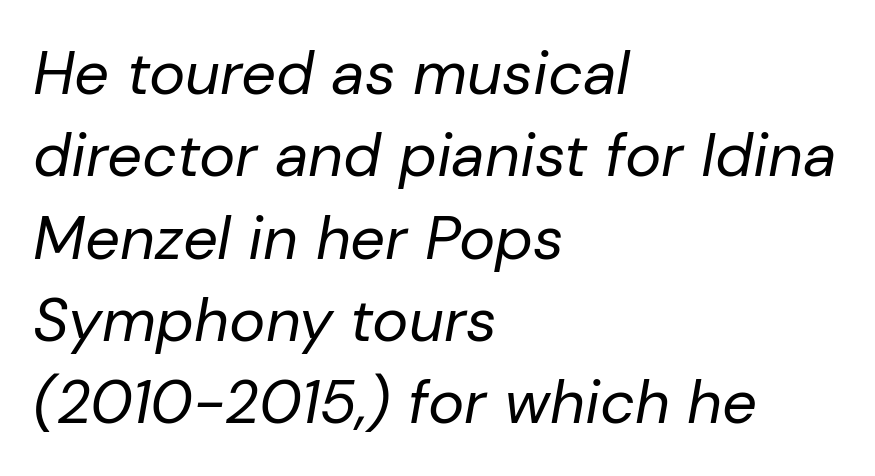
The image shows 61 px regular-weight type, italic (leaning right); set left-aligned, normal line spacing (1.35x), normal letter spacing, not underlined; low stroke contrast and a medium x-height.
